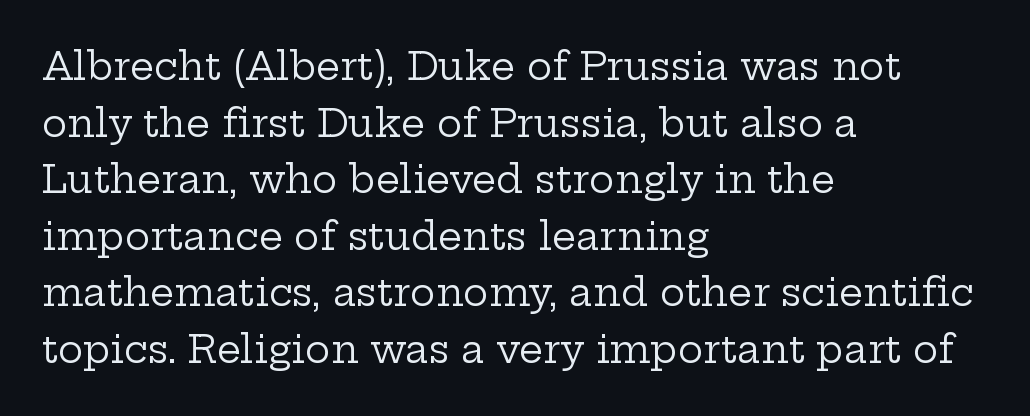
Serifs: yes, visible at the terminals of the letterforms. A bare baseline throughout the passage. Baseline-to-baseline distance is the conventional proportion of letter height. The letters look calm and open, with moderate or lighter stems. The letters advance in unequal steps, a hallmark of proportional type.
